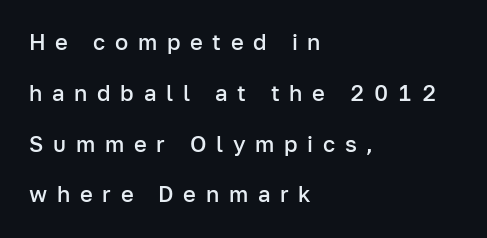
The image shows 22 px text type, upright; set left-aligned, loose line spacing (2.31x), unusually wide letter spacing (+0.44 em), not underlined.
